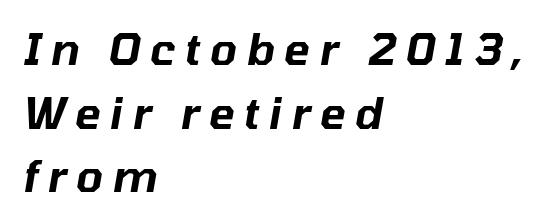
{"italic": "yes", "lean": "right", "slant_degrees": 10, "width": "normal", "stroke_contrast": "low", "x_height": "medium", "monospaced": "no", "underline": "no", "align": "left", "line_spacing": "normal", "line_spacing_ratio": 1.48, "letter_spacing": "wide", "letter_spacing_em": 0.22, "glyph_px": 43}
